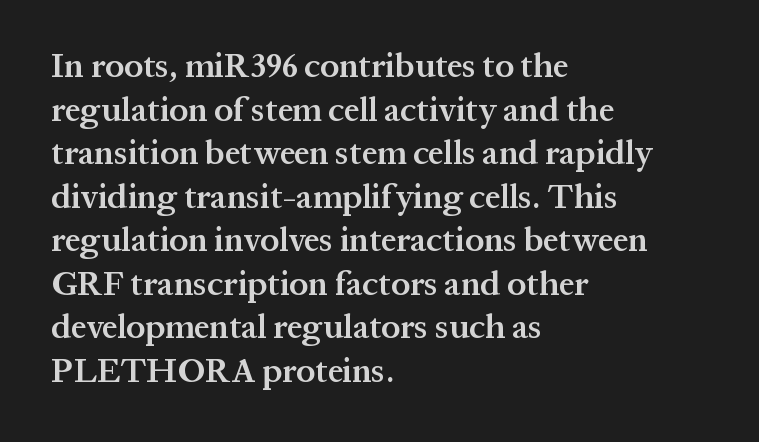
The image shows 34 px semibold serif type, upright; set left-aligned, normal line spacing (1.28x), normal letter spacing, not underlined; medium stroke contrast and a medium x-height.
